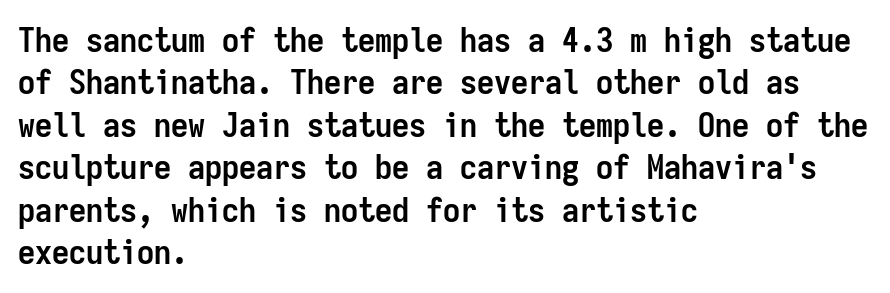
{"serif": "no", "italic": "no", "bold": "yes", "weight": "semibold", "width": "condensed", "stroke_contrast": "low", "x_height": "medium", "monospaced": "yes", "underline": "no", "align": "left", "line_spacing": "normal", "line_spacing_ratio": 1.25, "letter_spacing": "normal", "letter_spacing_em": 0.0, "glyph_px": 34}
